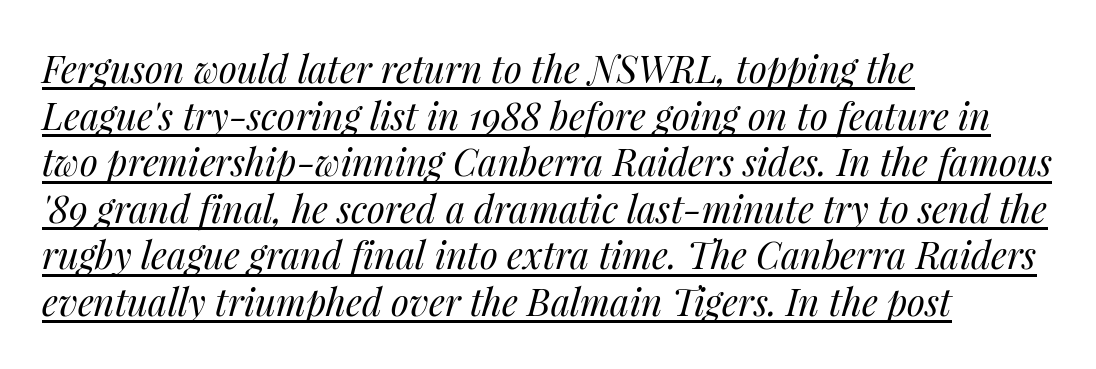
The image shows 37 px regular-weight type, italic (leaning right); set left-aligned, normal line spacing (1.26x), normal letter spacing, underlined; medium stroke contrast and a medium x-height.
